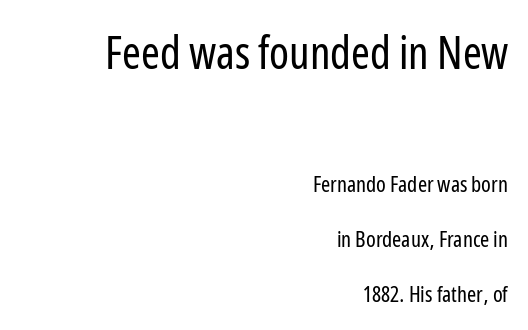
{"serif": "no", "italic": "no", "bold": "no", "weight": "regular", "width": "condensed", "stroke_contrast": "low", "x_height": "medium", "monospaced": "no", "underline": "no", "align": "right", "line_spacing": "loose", "line_spacing_ratio": 2.5, "letter_spacing": "normal", "letter_spacing_em": 0.0, "larger_block": "first", "size_ratio": 2.05, "glyph_px": 45}
